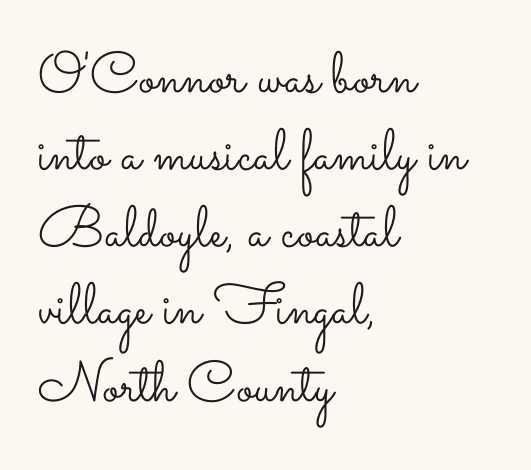
Alignment: flush left. Nothing unusual about the tracking: characters are spaced as the font intends. The rows are spaced the way most documents space them.
